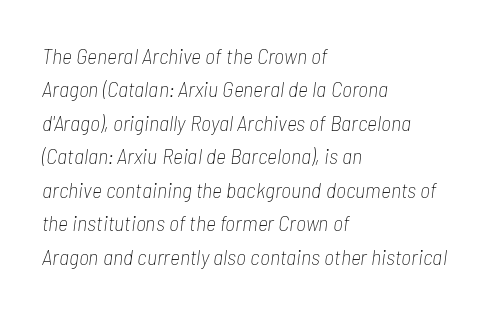
The image shows 22 px text type, italic (leaning right); set left-aligned, normal line spacing (1.52x), normal letter spacing, not underlined.
